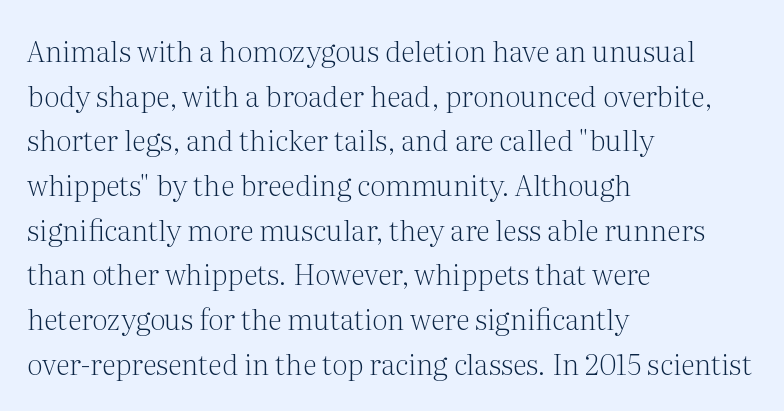
Q: Is the text bold? A: No.
Q: Is the text italic (slanted)? A: No, it is upright.
Q: Is the typeface a serif or a sans-serif typeface? A: Serif.
Q: Is the text underlined? A: No.
Q: How is the paragraph aligned? A: Left-aligned.
Q: Is the spacing between letters normal or unusually wide? A: Normal.
Q: Is the spacing between lines tight, normal or loose? A: Normal.
Q: Width (condensed, normal, or wide)? A: Normal.
Q: Stroke contrast? A: Medium.
Q: x-height? A: Medium.
Q: Monospaced? A: No.
